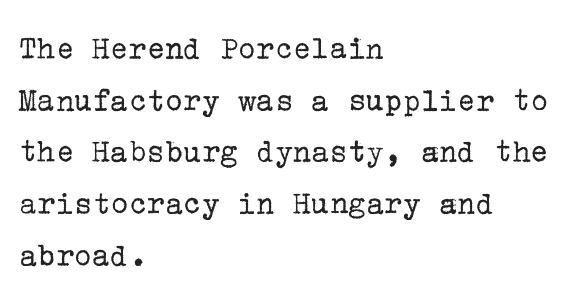
Q: Is the text bold? A: No.
Q: Is the text italic (slanted)? A: No, it is upright.
Q: Is the typeface a serif or a sans-serif typeface? A: Serif.
Q: Is the text underlined? A: No.
Q: How is the paragraph aligned? A: Left-aligned.
Q: Is the spacing between letters normal or unusually wide? A: Normal.
Q: Is the spacing between lines tight, normal or loose? A: Normal.
Q: Width (condensed, normal, or wide)? A: Normal.
Q: Stroke contrast? A: Low.
Q: x-height? A: Medium.
